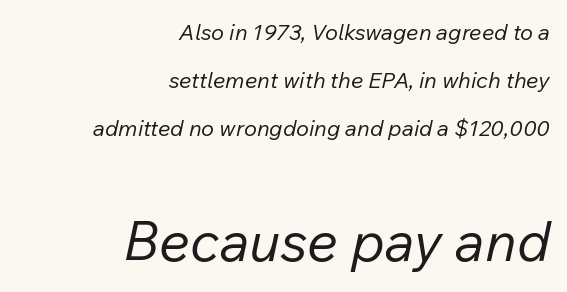
The image shows 55 px regular-weight type, italic (leaning right); set right-aligned, loose line spacing (2.18x), normal letter spacing, not underlined; the second (bottom) block is 2.5x larger; low stroke contrast and a medium x-height.
